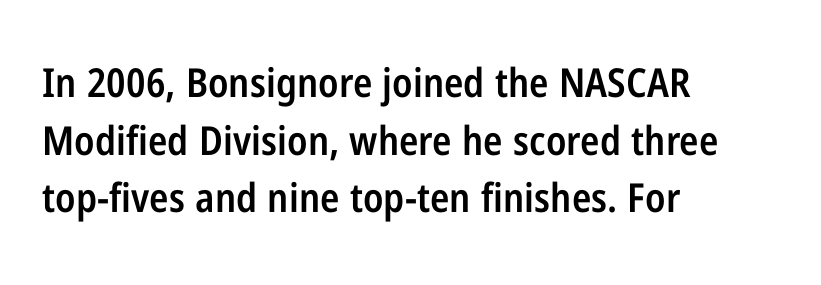
The letters stand straight up with perfectly vertical stems. In CSS terms this would be text-align: left. The passage shown is typed in a proportional face where columns would drift. These lines keep a tight, regular rhythm from letter to letter.
